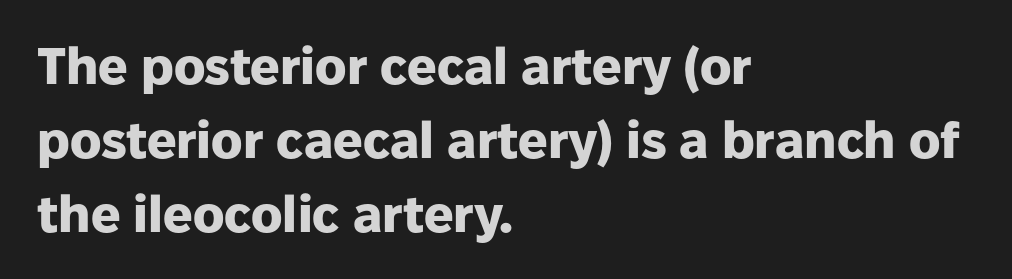
The image shows 52 px heavy sans-serif type, upright; set left-aligned, normal line spacing (1.42x), normal letter spacing, not underlined; low stroke contrast and a medium x-height.
